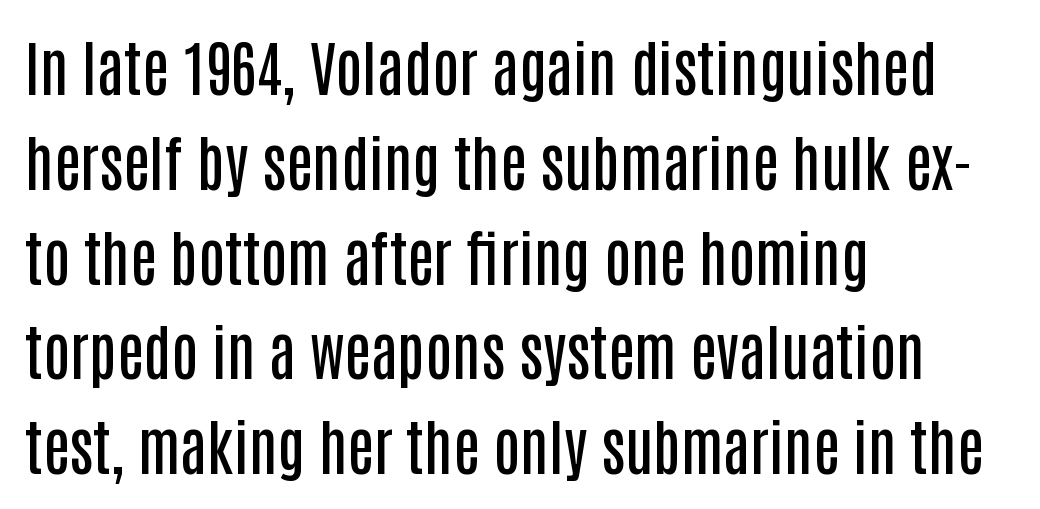
Q: Is the text bold? A: Semi-bold.
Q: Is the text italic (slanted)? A: No, it is upright.
Q: Is the typeface a serif or a sans-serif typeface? A: Sans-serif.
Q: Is the text underlined? A: No.
Q: How is the paragraph aligned? A: Left-aligned.
Q: Is the spacing between letters normal or unusually wide? A: Normal.
Q: Is the spacing between lines tight, normal or loose? A: Normal.
Q: Width (condensed, normal, or wide)? A: Condensed.
Q: Stroke contrast? A: Low.
Q: x-height? A: Large.
Q: Monospaced? A: No.
